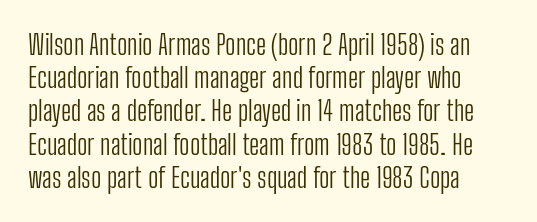
The zone under the glyphs is completely vacant. The passage is arranged the way most books set body copy — flush left. The type sits square on the baseline with zero lean. Weight: in the light-to-regular range. In terms of letterspacing, this is plain default setting.
